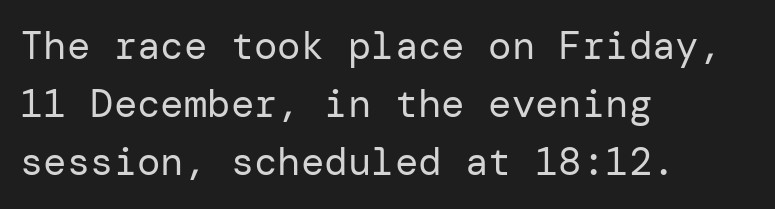
The image shows 39 px regular-weight sans-serif type, upright; set left-aligned, normal line spacing (1.49x), normal letter spacing, not underlined; low stroke contrast and a medium x-height.
